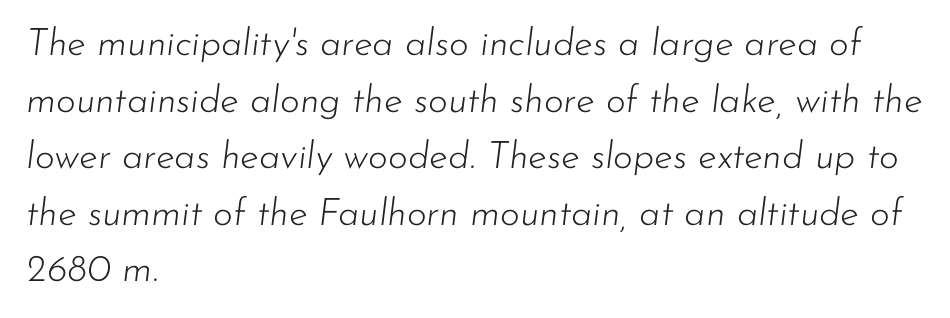
Q: Is the text bold? A: No.
Q: Is the text italic (slanted)? A: Yes, it leans right by about 7 degrees.
Q: Is the text underlined? A: No.
Q: How is the paragraph aligned? A: Left-aligned.
Q: Is the spacing between letters normal or unusually wide? A: Normal.
Q: Is the spacing between lines tight, normal or loose? A: Normal.
Q: Width (condensed, normal, or wide)? A: Normal.
Q: Stroke contrast? A: Low.
Q: x-height? A: Small.
Q: Monospaced? A: No.
